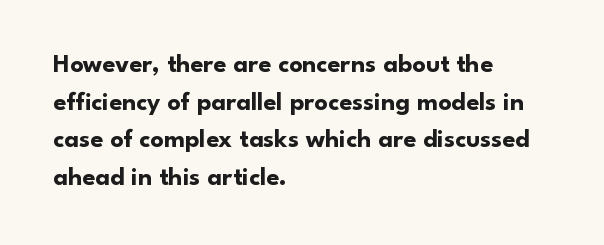
Q: Is the text bold? A: Yes.
Q: Is the text italic (slanted)? A: No, it is upright.
Q: Is the text underlined? A: No.
Q: How is the paragraph aligned? A: Left-aligned.
Q: Is the spacing between letters normal or unusually wide? A: Normal.
Q: Is the spacing between lines tight, normal or loose? A: Normal.
